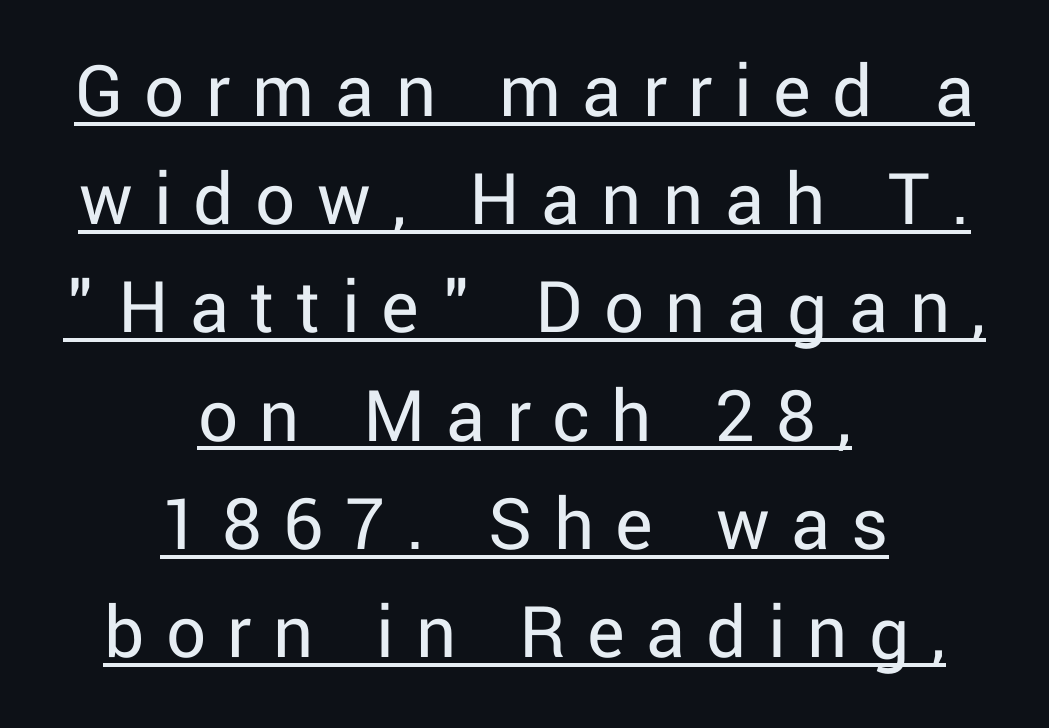
Compared with undecorated copy, this sample adds a rule below the words. The font's upright variant was chosen for this text. The letters are spread apart with noticeably loose tracking. The font family rendered here belongs to the sans-serif group. Does the leading feel generous? No, just average. Varying glyph widths throughout — classic text-font behaviour.
